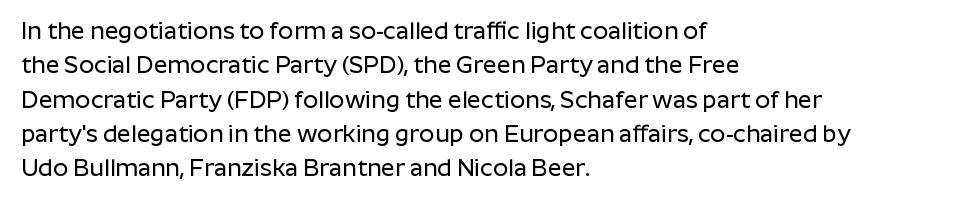
The rows are spaced the way most documents space them. Italic: no, the glyphs are upright roman. Reading down the block, your eye returns to a fixed left position each line. The words here are not underlined. Nothing unusual about the tracking: characters are spaced as the font intends.
